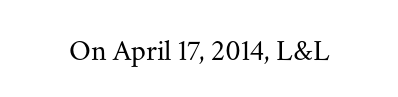
Q: Is the text bold? A: No.
Q: Is the text italic (slanted)? A: No, it is upright.
Q: Is the typeface a serif or a sans-serif typeface? A: Serif.
Q: Is the text underlined? A: No.
Q: Is the spacing between letters normal or unusually wide? A: Normal.
Q: Width (condensed, normal, or wide)? A: Normal.
Q: Stroke contrast? A: Medium.
Q: x-height? A: Small.
Q: Monospaced? A: No.
